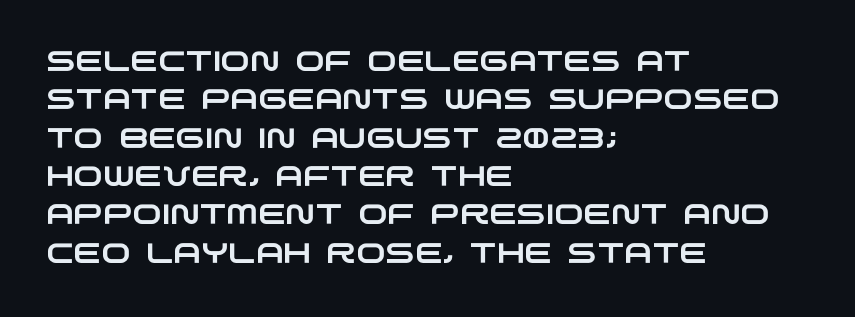
The image shows 28 px wide sans-serif type; set left-aligned, normal line spacing (1.37x), normal letter spacing, not underlined; low stroke contrast and a large x-height.
